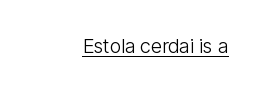
{"italic": "no", "bold": "no", "underline": "yes", "align": "right", "letter_spacing": "normal", "letter_spacing_em": 0.0, "glyph_px": 20}
